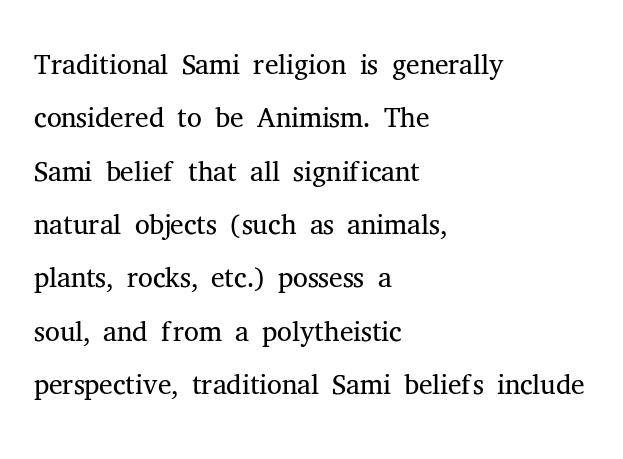
{"serif": "yes", "italic": "no", "bold": "no", "weight": "light", "width": "normal", "stroke_contrast": "medium", "x_height": "medium", "monospaced": "no", "underline": "no", "align": "left", "line_spacing": "normal", "line_spacing_ratio": 1.27, "letter_spacing": "normal", "letter_spacing_em": 0.0, "glyph_px": 42}
